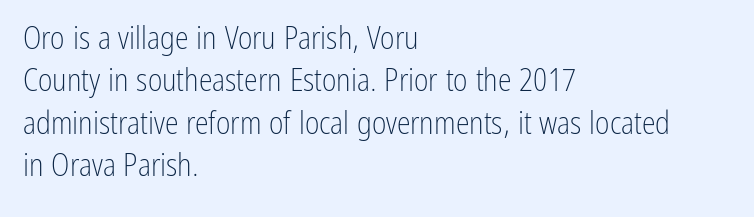
The image shows 31 px light, condensed sans-serif type, upright; set left-aligned, normal line spacing (1.37x), normal letter spacing, not underlined; low stroke contrast and a medium x-height.
